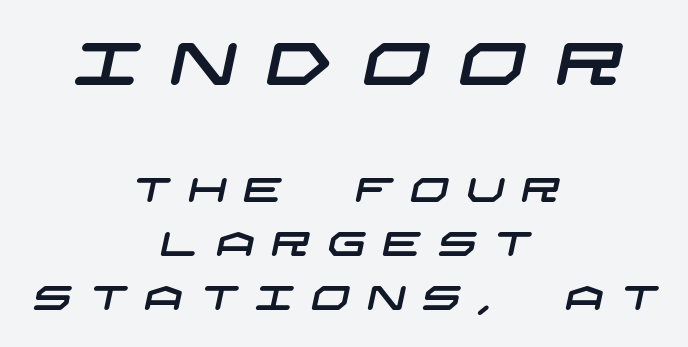
{"serif": "no", "width": "wide", "stroke_contrast": "low", "x_height": "large", "underline": "no", "align": "center", "line_spacing": "normal", "line_spacing_ratio": 1.59, "letter_spacing": "wide", "letter_spacing_em": 0.5, "larger_block": "first", "size_ratio": 1.74, "glyph_px": 59}
